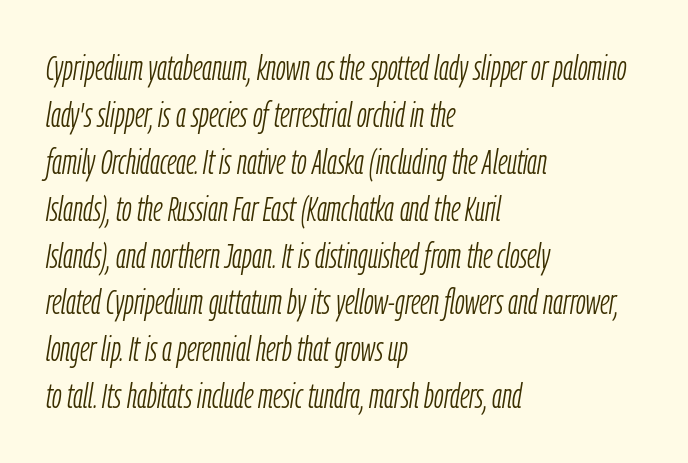
{"italic": "yes", "lean": "right", "slant_degrees": 9, "bold": "no", "weight": "light", "width": "condensed", "stroke_contrast": "low", "x_height": "medium", "monospaced": "no", "underline": "no", "align": "left", "line_spacing": "normal", "line_spacing_ratio": 1.34, "letter_spacing": "normal", "letter_spacing_em": 0.0, "glyph_px": 35}
